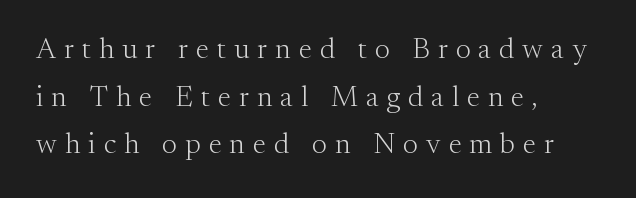
The image shows 29 px light serif type, upright; set left-aligned, normal line spacing (1.64x), unusually wide letter spacing (+0.28 em), not underlined; medium stroke contrast and a small x-height.
